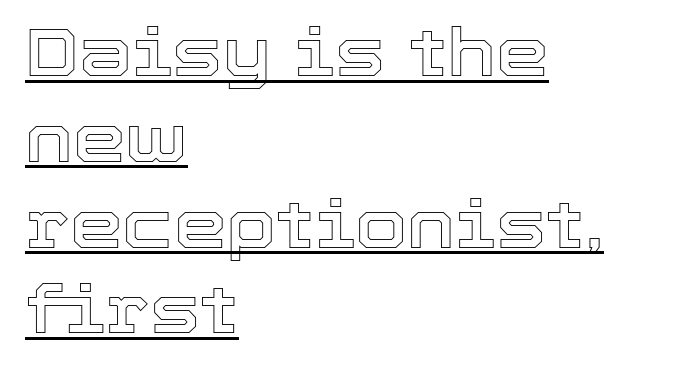
Compared with undecorated copy, this sample adds a rule below the words. Summary of vertical rhythm: regular, with standard interline spacing. A typesetter would call this zero additional tracking. In terms of posture, this sample is upright.
